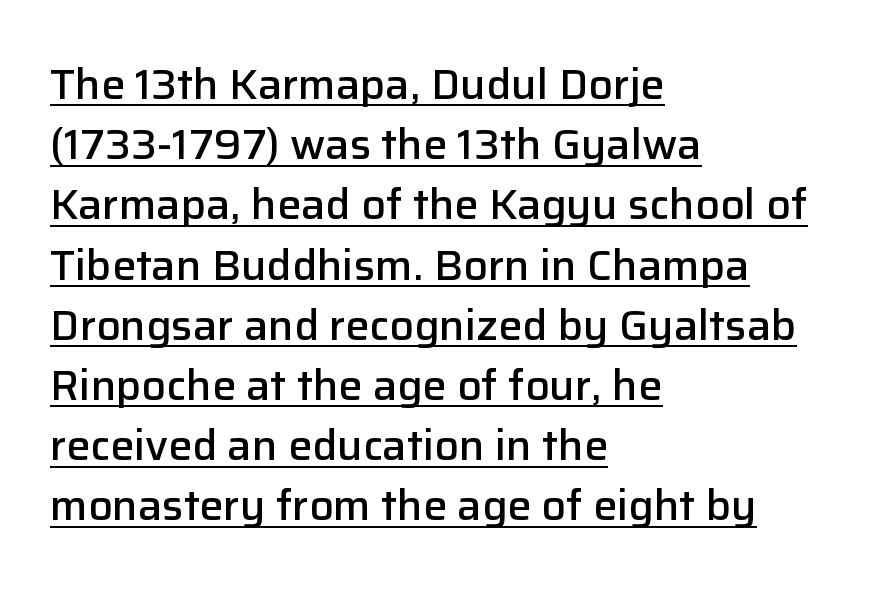
Q: Is the text bold? A: Semi-bold.
Q: Is the text italic (slanted)? A: No, it is upright.
Q: Is the typeface a serif or a sans-serif typeface? A: Sans-serif.
Q: Is the text underlined? A: Yes.
Q: How is the paragraph aligned? A: Left-aligned.
Q: Is the spacing between letters normal or unusually wide? A: Normal.
Q: Is the spacing between lines tight, normal or loose? A: Normal.
Q: Width (condensed, normal, or wide)? A: Normal.
Q: Stroke contrast? A: Low.
Q: x-height? A: Medium.
Q: Monospaced? A: No.
